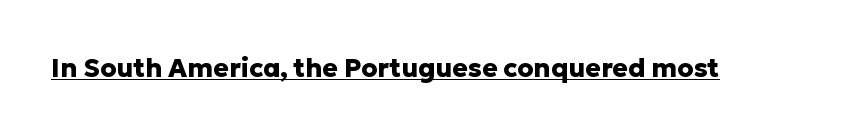
No extra tracking has been applied to these lines. Glance below the letters and you will spot a drawn line. Quick note: not italic, upright. The letters are bold, with thick, heavy strokes.
